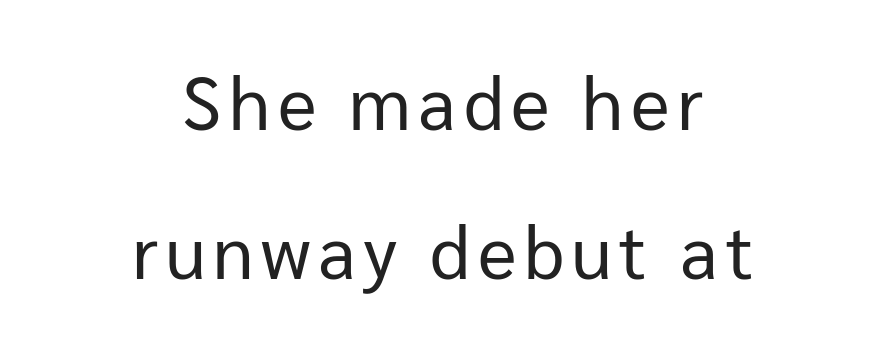
Q: Is the text bold? A: No.
Q: Is the text italic (slanted)? A: No, it is upright.
Q: Is the typeface a serif or a sans-serif typeface? A: Sans-serif.
Q: Is the text underlined? A: No.
Q: How is the paragraph aligned? A: Centered.
Q: Is the spacing between lines tight, normal or loose? A: Loose.
Q: Width (condensed, normal, or wide)? A: Normal.
Q: Stroke contrast? A: Low.
Q: x-height? A: Medium.
Q: Monospaced? A: No.
